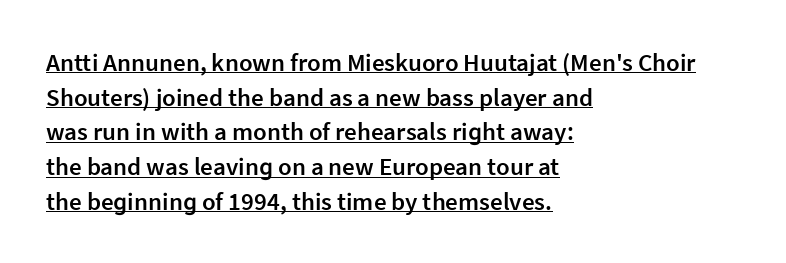
{"italic": "no", "bold": "semi", "underline": "yes", "align": "left", "line_spacing": "normal", "line_spacing_ratio": 1.39, "letter_spacing": "normal", "letter_spacing_em": 0.0, "glyph_px": 25}
